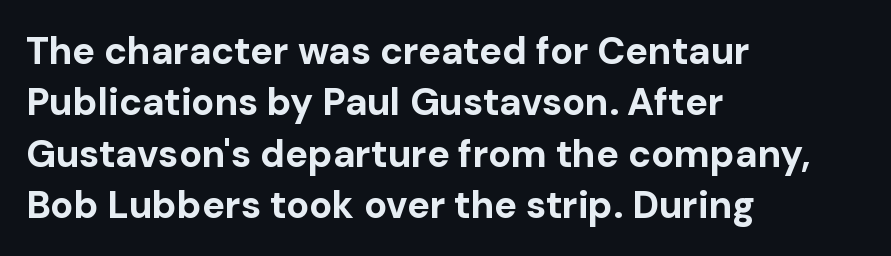
{"serif": "no", "italic": "no", "bold": "yes", "weight": "bold", "width": "normal", "stroke_contrast": "low", "x_height": "medium", "monospaced": "no", "underline": "no", "align": "left", "line_spacing": "normal", "line_spacing_ratio": 1.35, "letter_spacing": "normal", "letter_spacing_em": 0.0, "glyph_px": 38}
